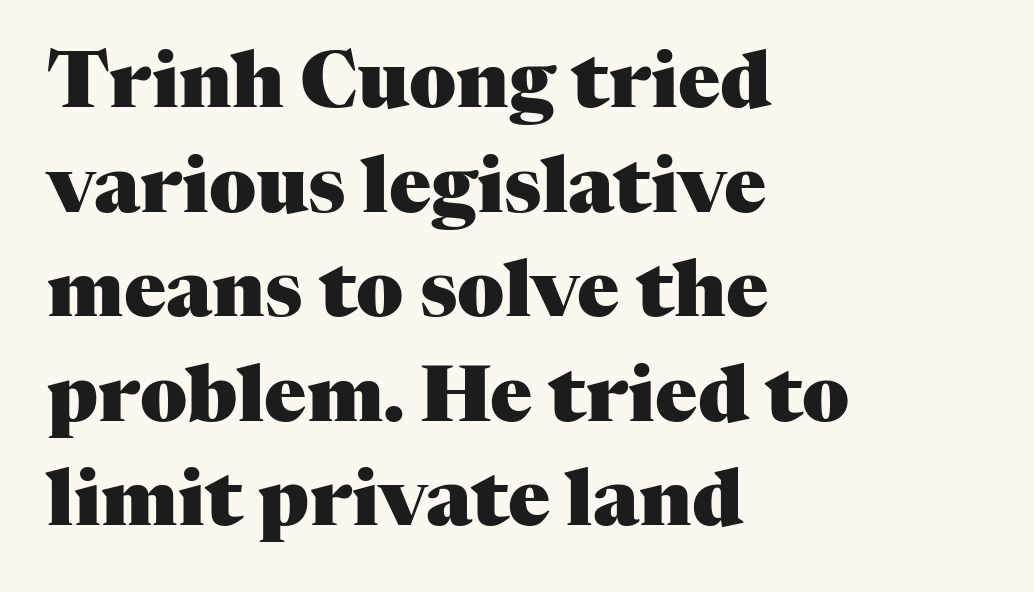
{"serif": "yes", "italic": "no", "bold": "yes", "weight": "heavy", "width": "normal", "stroke_contrast": "medium", "x_height": "medium", "monospaced": "no", "underline": "no", "align": "left", "line_spacing": "normal", "line_spacing_ratio": 1.34, "letter_spacing": "normal", "letter_spacing_em": 0.0, "glyph_px": 78}
